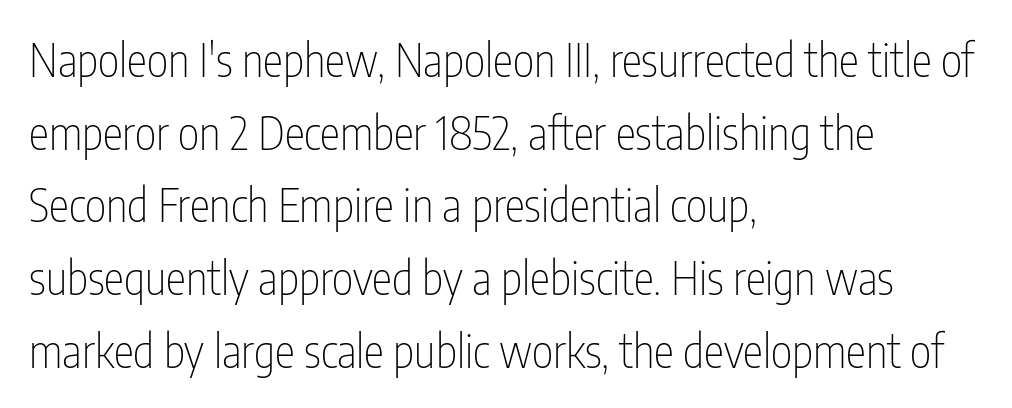
The image shows 46 px thin, condensed sans-serif type, upright; set left-aligned, normal line spacing (1.58x), normal letter spacing, not underlined; low stroke contrast and a medium x-height.
